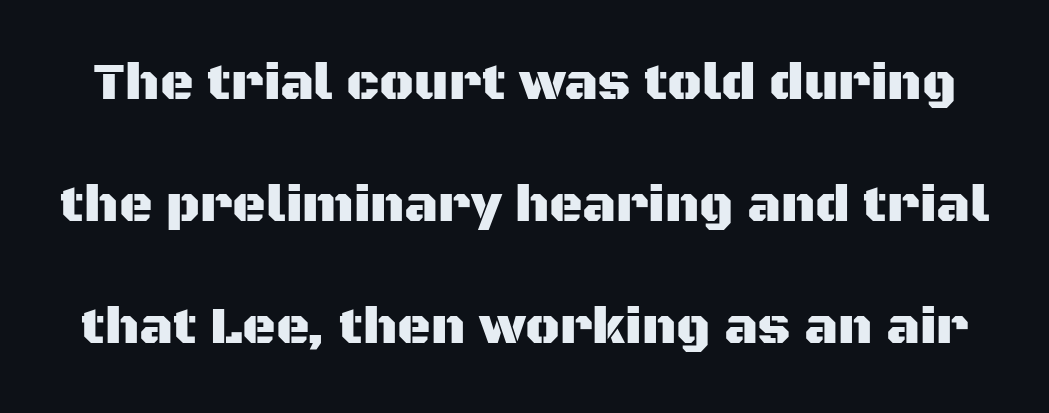
Anything drawn beneath the words? Only blank space. Think of a printed novel: that variable character pitch is what you see here. Baseline-to-baseline distance is far greater than the letter height. The font's upright variant was chosen for this text.
